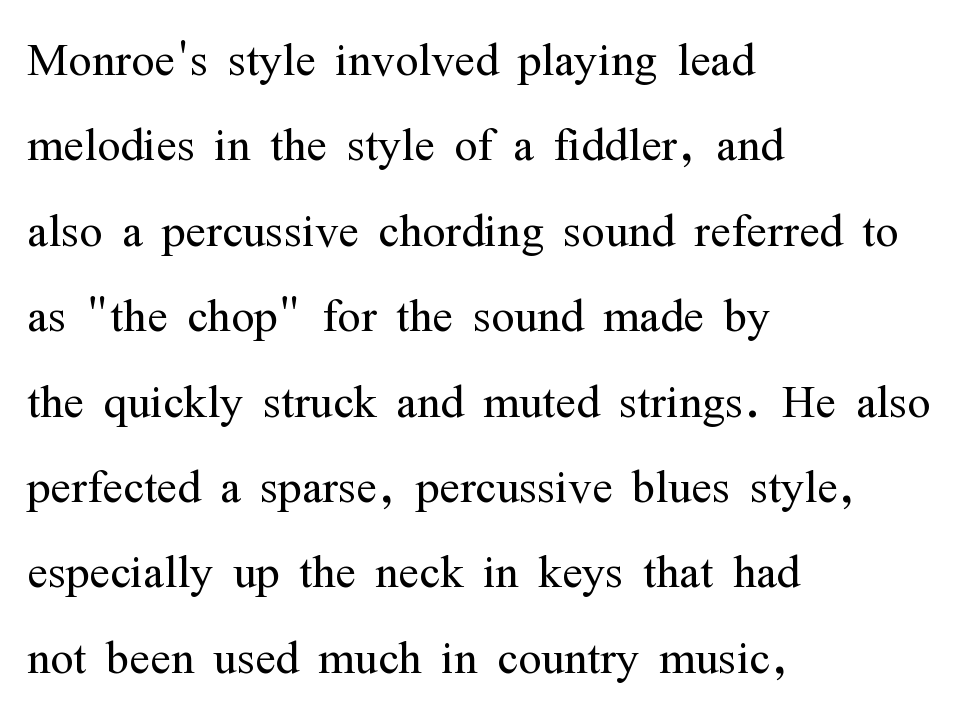
The face used here is seriffed, in the tradition of book romans. The paragraph shown leans on its left margin. Letters have the restrained weight of plain body copy at most. When letters stand straight like this, we call the style roman or upright. Nobody touched the tracking dial on this one.
